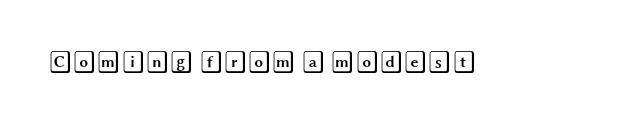
The image shows 22 px text type, upright; set normal letter spacing, not underlined.
